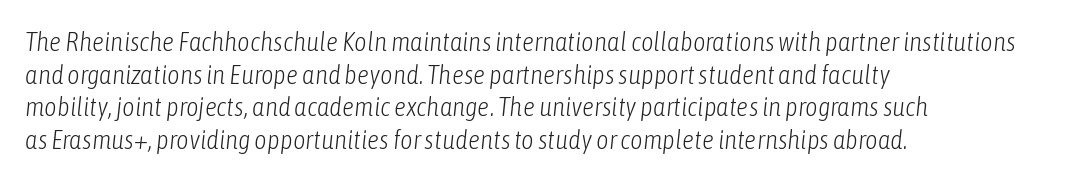
Q: Is the text bold? A: No.
Q: Is the text italic (slanted)? A: Yes, it leans right by about 6 degrees.
Q: Is the text underlined? A: No.
Q: How is the paragraph aligned? A: Left-aligned.
Q: Is the spacing between letters normal or unusually wide? A: Normal.
